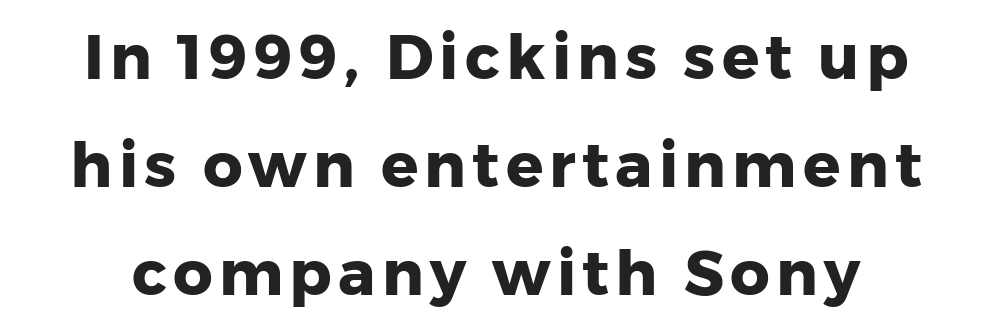
The image shows 62 px heavy sans-serif type, upright; set line spacing 1.74x, not underlined; low stroke contrast and a medium x-height.
